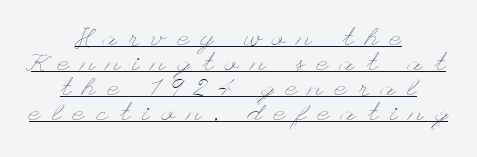
The image shows 25 px text type; set centered, tight line spacing (1.0x), unusually wide letter spacing (+0.48 em), underlined.
